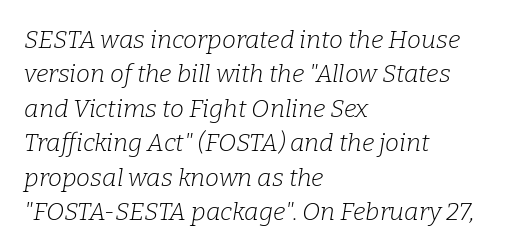
The image shows 25 px text type, italic (leaning right); set left-aligned, normal line spacing (1.38x), normal letter spacing, not underlined.
